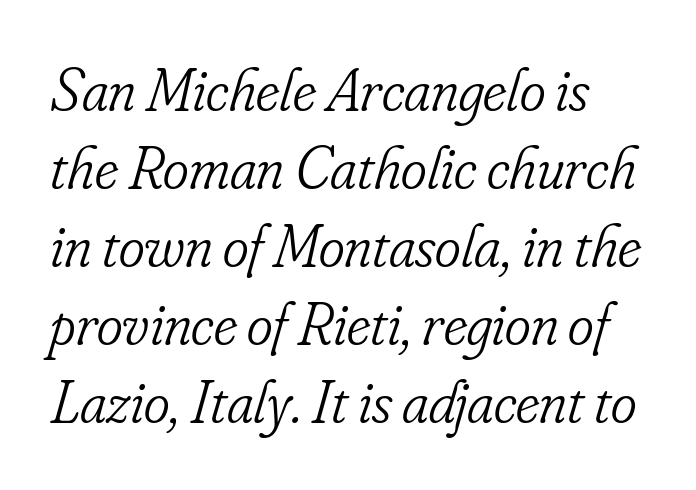
{"serif": "yes", "italic": "yes", "lean": "right", "slant_degrees": 16, "bold": "no", "weight": "light", "width": "condensed", "stroke_contrast": "low", "x_height": "small", "monospaced": "no", "underline": "no", "line_spacing": "normal", "line_spacing_ratio": 1.26, "letter_spacing": "normal", "letter_spacing_em": 0.0, "glyph_px": 62}
